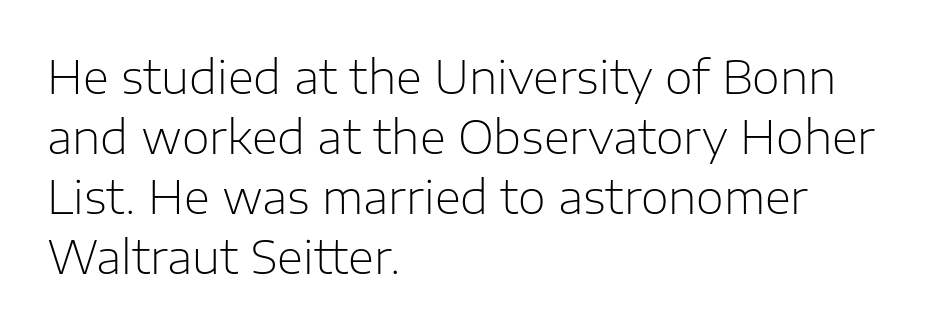
This sample uses a sans-serif face. These lines stack with their left ends in a neat column. This rendering leaves character spacing at its baseline value. The face used here is proportionally spaced, like ordinary book or web type. Underlining? Definitely not there. Evenly set lines give the paragraph a standard silhouette.
